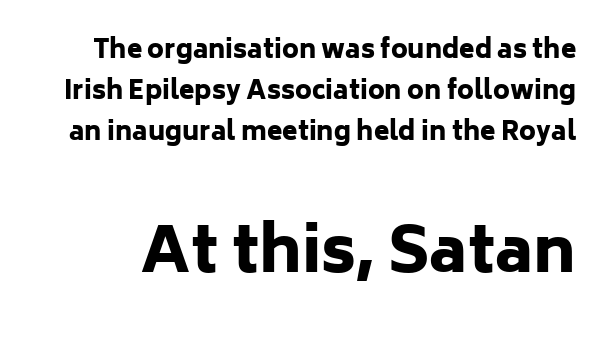
The image shows 62 px heavy sans-serif type, upright; set normal line spacing (1.64x), normal letter spacing, not underlined; the second (bottom) block is 2.48x larger; low stroke contrast and a medium x-height.
